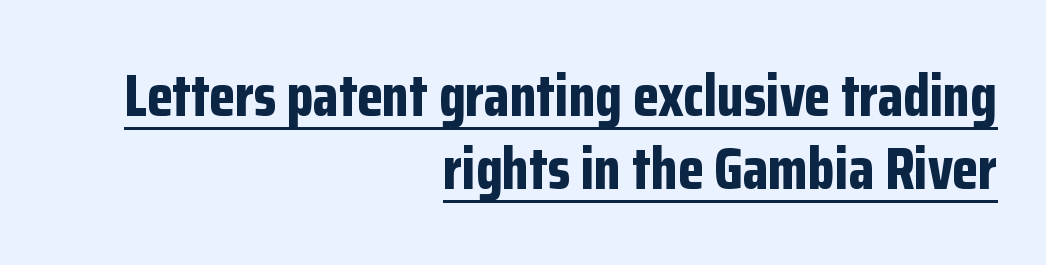
{"serif": "no", "italic": "no", "bold": "yes", "weight": "bold", "width": "condensed", "stroke_contrast": "low", "x_height": "medium", "monospaced": "no", "underline": "yes", "align": "right", "line_spacing_ratio": 1.24, "letter_spacing": "normal", "letter_spacing_em": 0.0, "glyph_px": 59}
